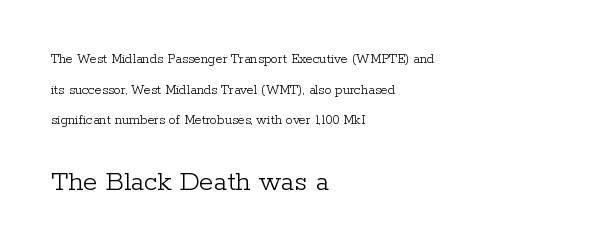
The image shows 29 px light serif type, upright; set left-aligned, loose line spacing (2.19x), normal letter spacing, not underlined; the second (bottom) block is 2.07x larger; low stroke contrast and a medium x-height.
